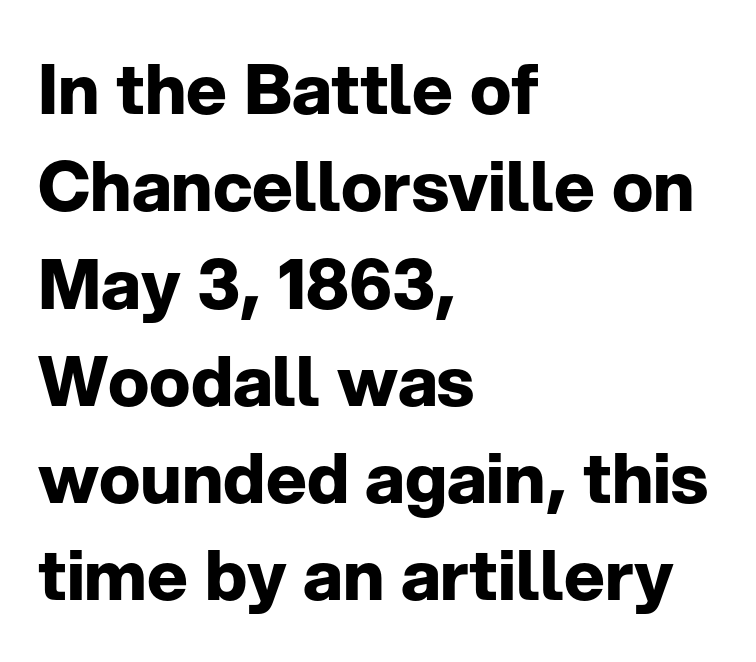
Is there any slant? The stems are plumb. A dark, heavy texture on the line: the type is bold. Examine the stroke ends and you'll find no serifs. The paragraph has a hard left edge and a soft right edge. Think of a printed novel: that variable character pitch is what you see here.
